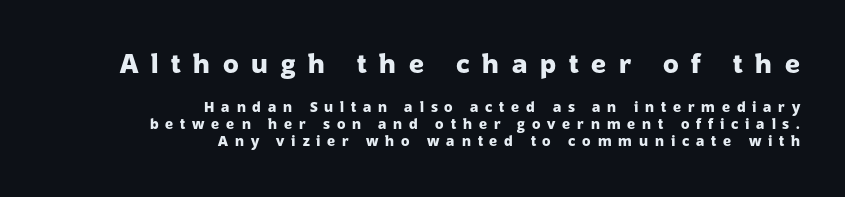
Thick stems and heavy bowls — unmistakably bold. No word sits above an underline. This sample is right-justified, so line beginnings fall wherever the words allow. The tracking reads as deliberately expanded to a designer's eye. Do the letters lean? They stand straight.
